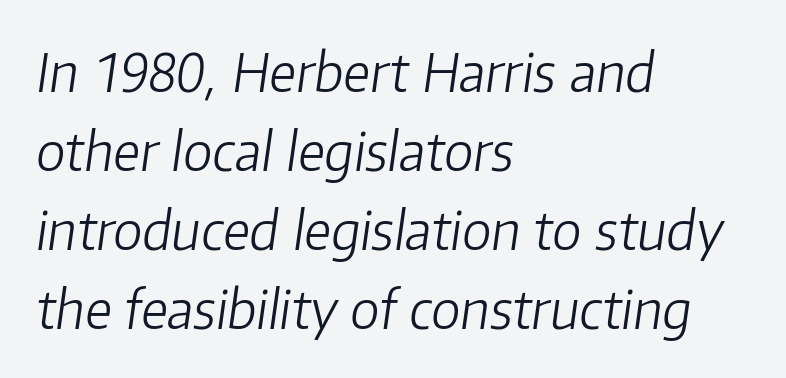
Q: Is the text bold? A: No.
Q: Is the text italic (slanted)? A: Yes, it leans right by about 8 degrees.
Q: Is the text underlined? A: No.
Q: How is the paragraph aligned? A: Left-aligned.
Q: Is the spacing between letters normal or unusually wide? A: Normal.
Q: Is the spacing between lines tight, normal or loose? A: Normal.
Q: Width (condensed, normal, or wide)? A: Normal.
Q: Stroke contrast? A: Low.
Q: x-height? A: Medium.
Q: Monospaced? A: No.
